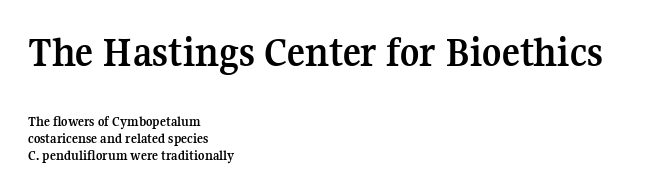
Q: Is the text bold? A: Yes.
Q: Is the text italic (slanted)? A: No, it is upright.
Q: Is the typeface a serif or a sans-serif typeface? A: Serif.
Q: Is the text underlined? A: No.
Q: How is the paragraph aligned? A: Left-aligned.
Q: Is the spacing between letters normal or unusually wide? A: Normal.
Q: Which block of text is set in a larger size, the first (top) or the second (bottom)? A: The first (top) one.
Q: Width (condensed, normal, or wide)? A: Normal.
Q: Stroke contrast? A: Medium.
Q: x-height? A: Medium.
Q: Monospaced? A: No.
